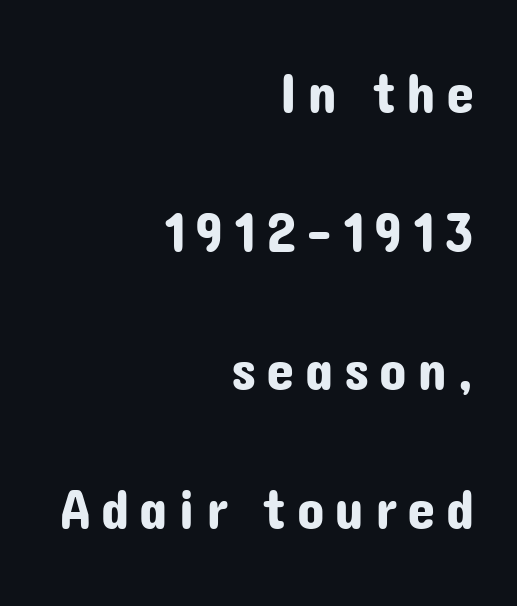
{"serif": "no", "italic": "no", "width": "normal", "stroke_contrast": "low", "x_height": "medium", "monospaced": "no", "underline": "no", "align": "right", "line_spacing": "loose", "line_spacing_ratio": 2.43, "glyph_px": 57}
